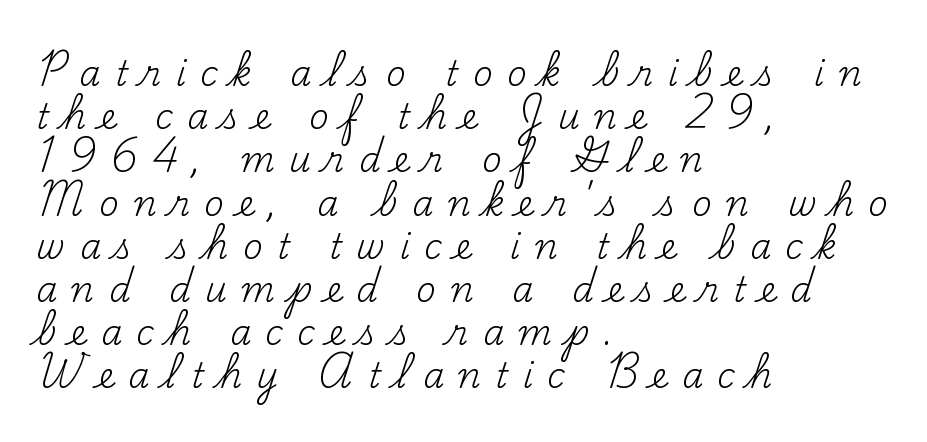
{"serif": "yes", "bold": "no", "weight": "regular", "width": "normal", "stroke_contrast": "medium", "x_height": "small", "monospaced": "no", "underline": "no", "align": "left", "line_spacing": "normal", "line_spacing_ratio": 1.27, "letter_spacing": "wide", "letter_spacing_em": 0.42, "glyph_px": 34}
